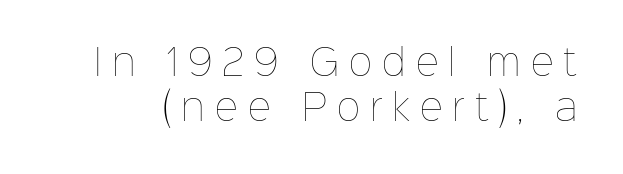
The image shows 36 px thin type, upright; set line spacing 1.24x, unusually wide letter spacing (+0.28 em), not underlined; low stroke contrast and a medium x-height.
